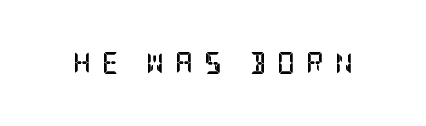
Q: Is the text bold? A: Yes.
Q: Is the text italic (slanted)? A: No, it is upright.
Q: Is the text underlined? A: No.
Q: Is the spacing between letters normal or unusually wide? A: Unusually wide.
